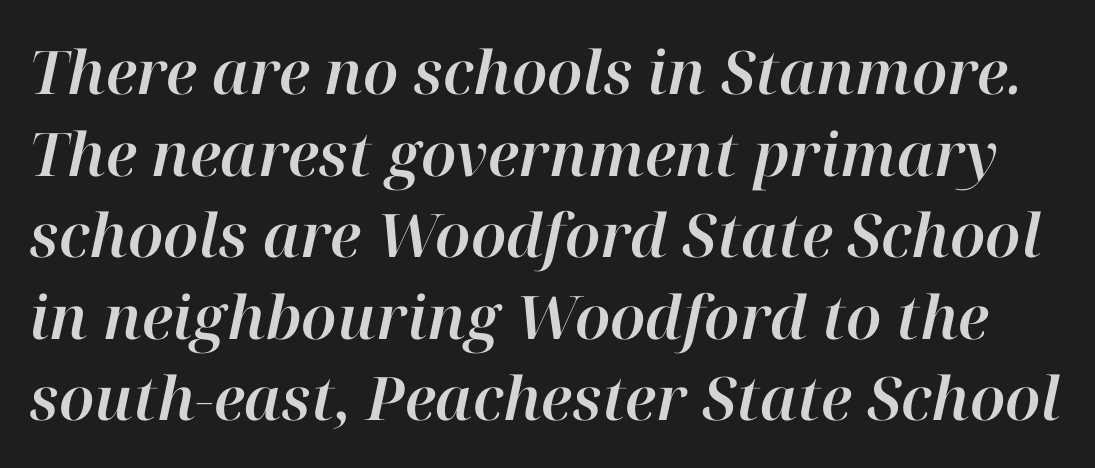
Q: Is the text italic (slanted)? A: Yes, it leans right by about 12 degrees.
Q: Is the text underlined? A: No.
Q: Is the spacing between letters normal or unusually wide? A: Normal.
Q: Is the spacing between lines tight, normal or loose? A: Normal.
Q: Width (condensed, normal, or wide)? A: Normal.
Q: Stroke contrast? A: High.
Q: x-height? A: Medium.
Q: Monospaced? A: No.
